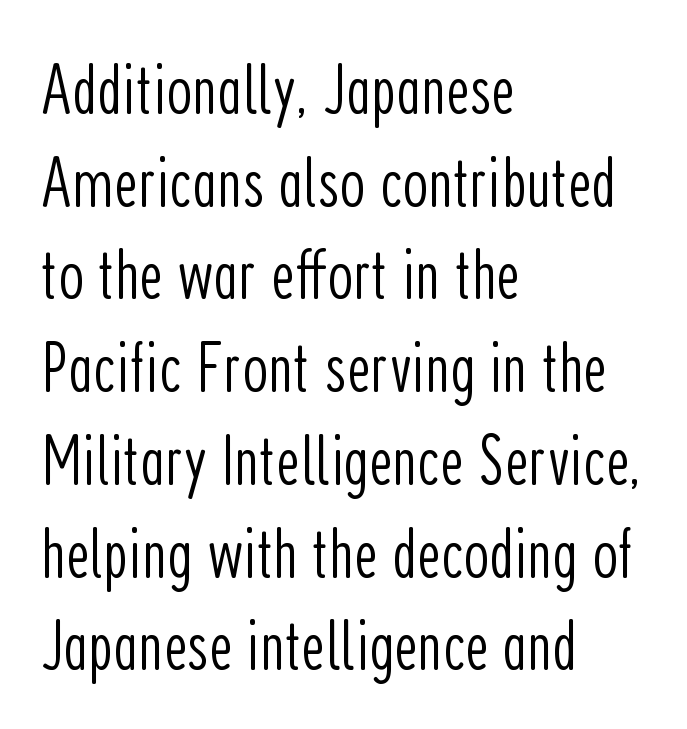
The type family on display is of the sans-serif kind. Nothing heavy about these letters — not bold at all. Summary of vertical rhythm: regular, with standard interline spacing. Descenders hang freely into open space.
